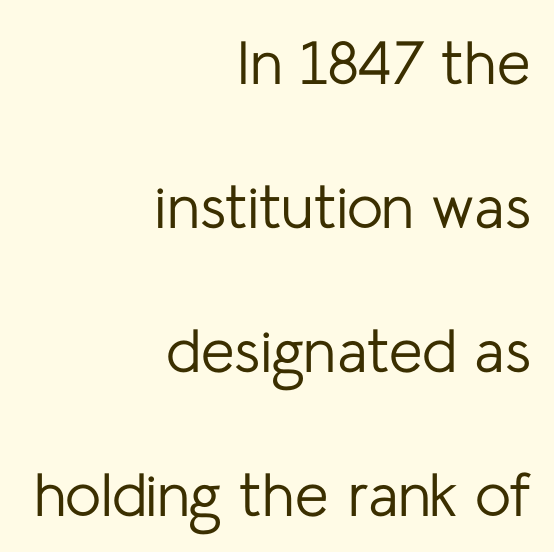
The image shows 61 px regular-weight sans-serif type, upright; set right-aligned, loose line spacing (2.36x), normal letter spacing, not underlined; low stroke contrast and a medium x-height.
